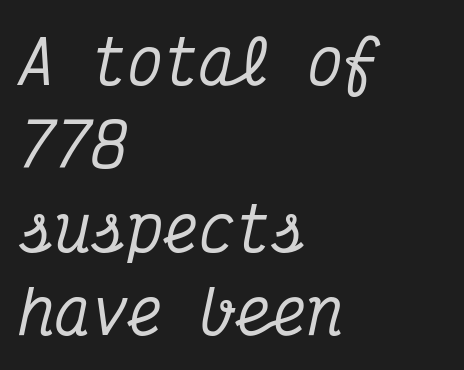
Q: Is the text italic (slanted)? A: Yes, it leans right by about 12 degrees.
Q: Is the typeface a serif or a sans-serif typeface? A: Serif.
Q: Is the text underlined? A: No.
Q: How is the paragraph aligned? A: Left-aligned.
Q: Is the spacing between letters normal or unusually wide? A: Normal.
Q: Is the spacing between lines tight, normal or loose? A: Normal.
Q: Width (condensed, normal, or wide)? A: Condensed.
Q: Stroke contrast? A: Medium.
Q: x-height? A: Medium.
Q: Monospaced? A: Yes.
